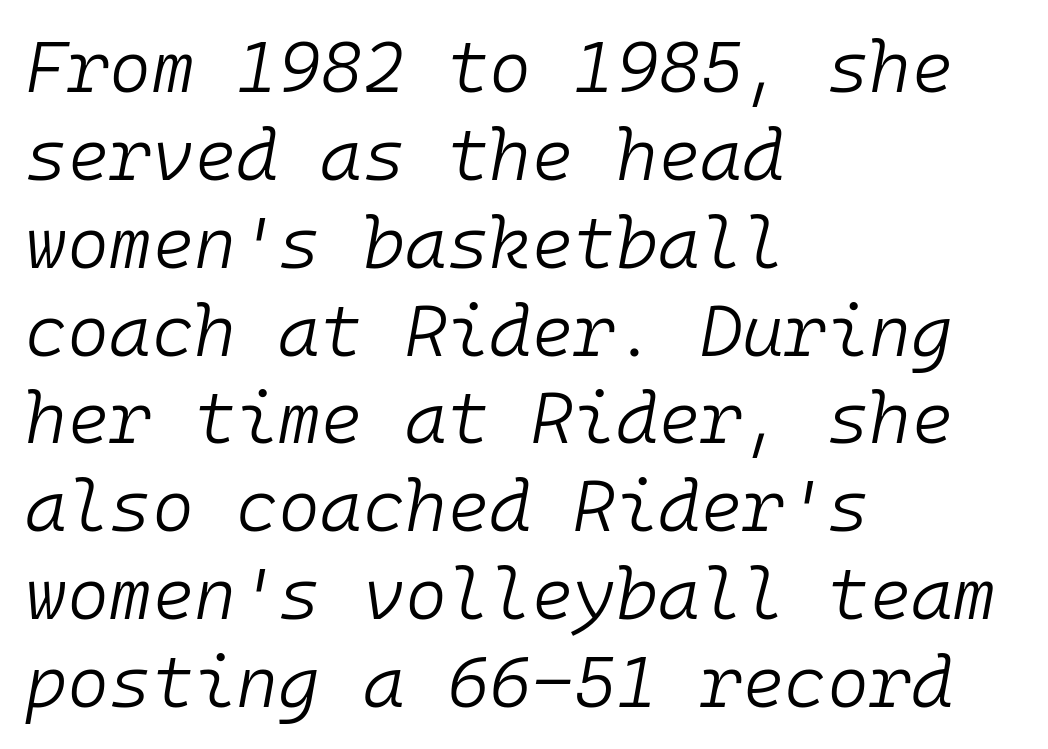
Rendered with sloped, italic letterforms. The letterforms sit at book weight or below. Unmarked baselines from the first word to the last. The letters sit at their default tracking, neither squeezed nor spread.
